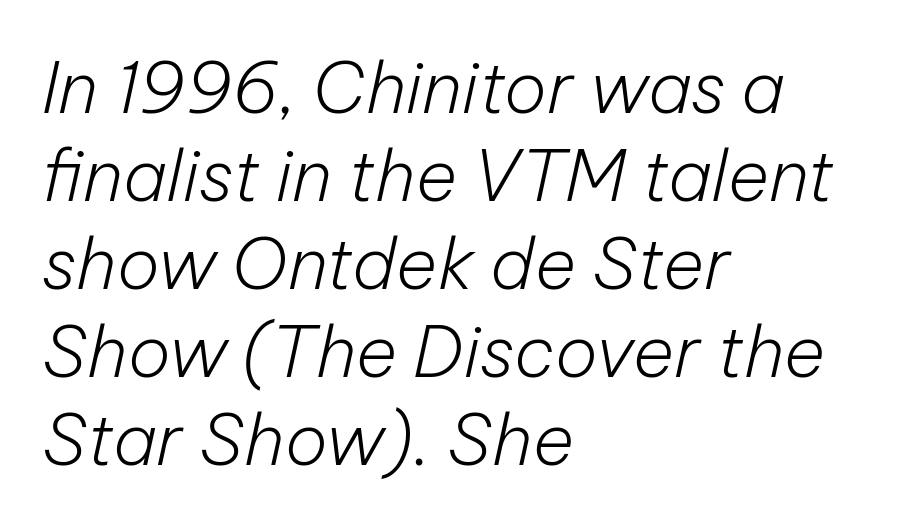
{"italic": "yes", "lean": "right", "slant_degrees": 12, "bold": "no", "weight": "light", "width": "normal", "stroke_contrast": "low", "x_height": "medium", "monospaced": "no", "underline": "no", "align": "left", "line_spacing_ratio": 1.24, "letter_spacing": "normal", "letter_spacing_em": 0.0, "glyph_px": 71}
